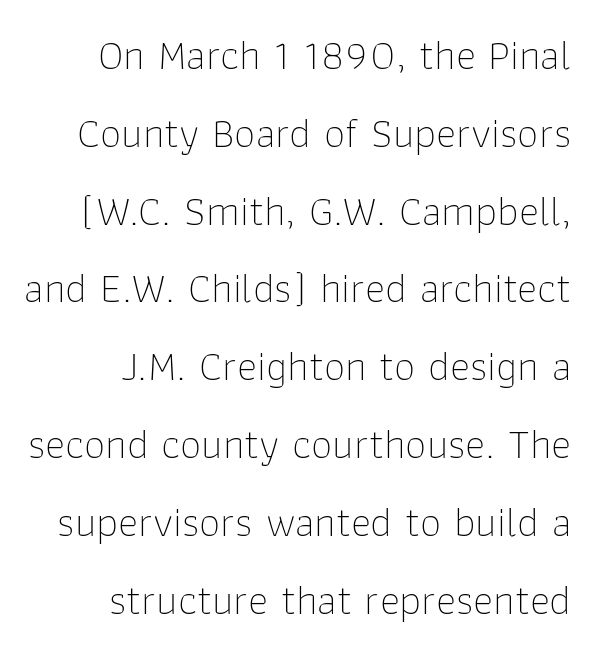
{"serif": "no", "italic": "no", "bold": "no", "weight": "thin", "width": "normal", "stroke_contrast": "low", "x_height": "medium", "monospaced": "no", "underline": "no", "align": "right", "line_spacing_ratio": 1.81, "letter_spacing": "normal", "letter_spacing_em": 0.0, "glyph_px": 43}
